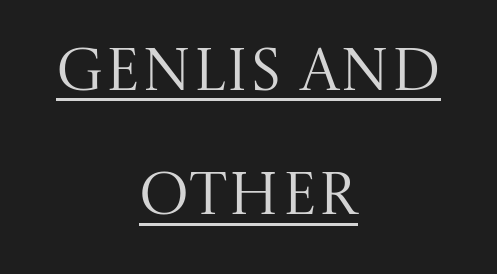
These lines are rendered in a variable-pitch font. This rendering uses center alignment, leaving both contours irregular but symmetric. The space between consecutive lines is lavish. Words appear dense and cohesive because spacing is normal. Underline: present. Each stroke keeps to a modest, everyday thickness or less.
